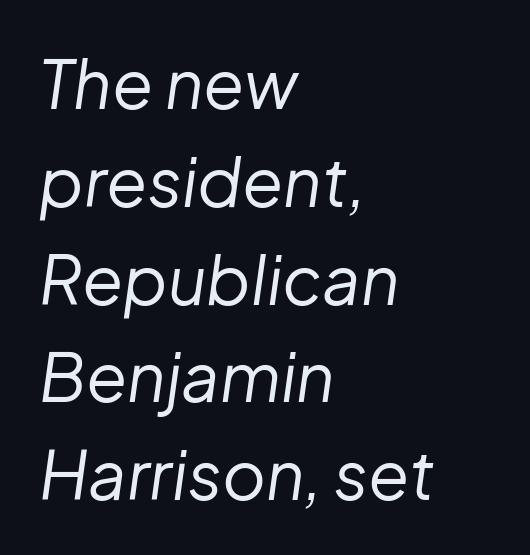
The image shows 67 px regular-weight type, italic (leaning right); set left-aligned, normal line spacing (1.46x), normal letter spacing, not underlined; low stroke contrast and a medium x-height.
